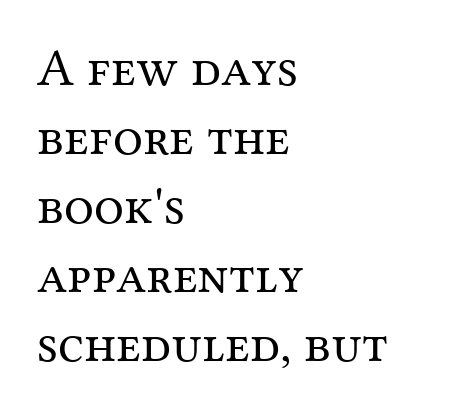
The face used here is seriffed, in the tradition of book romans. Short and long lines alike share a common starting point at left. Character widths vary here, with narrow letters taking less room than wide ones. Unlike italic type, these characters show no tilt at all. The letterforms sit at book weight or below. Rule under the text: the space is simply empty.
